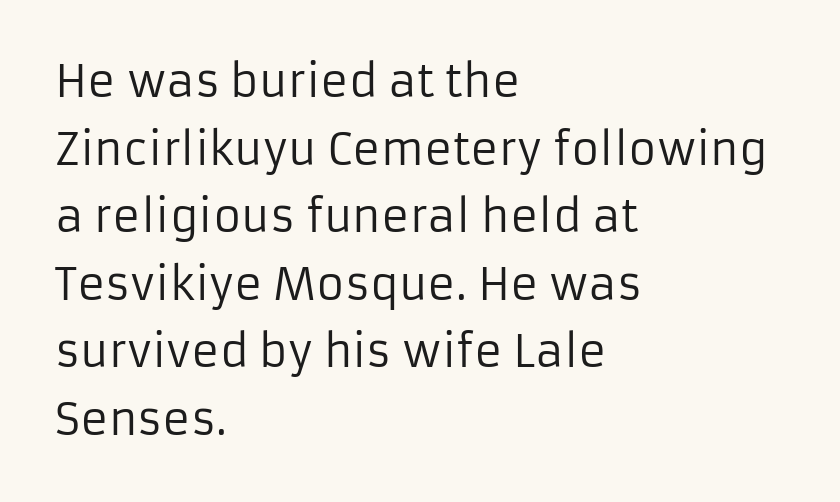
Caption: multi-line text, flush left, ragged right. A typesetter would call this proportional, since set widths differ per character. The space beneath each line is pristine and unruled. The lettering holds an erect, upright posture throughout. Caption: standard tracking, unaltered. The weight would be labelled regular, book, light, or lighter still.
